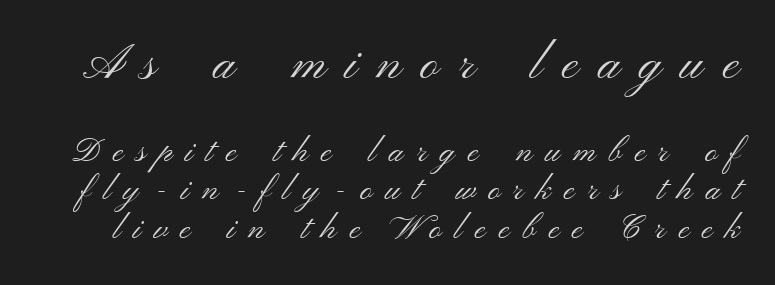
{"serif": "no", "bold": "no", "weight": "light", "width": "wide", "stroke_contrast": "medium", "x_height": "small", "monospaced": "no", "underline": "no", "line_spacing_ratio": 1.16, "letter_spacing": "wide", "letter_spacing_em": 0.39, "larger_block": "first", "size_ratio": 1.52, "glyph_px": 50}
